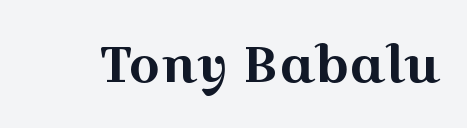
Stroke terminals: seriffed. The typography opts for an upright posture over an oblique one. These lines are rendered in a variable-pitch font. Words appear dense and cohesive because spacing is normal. A bare baseline throughout the passage.
